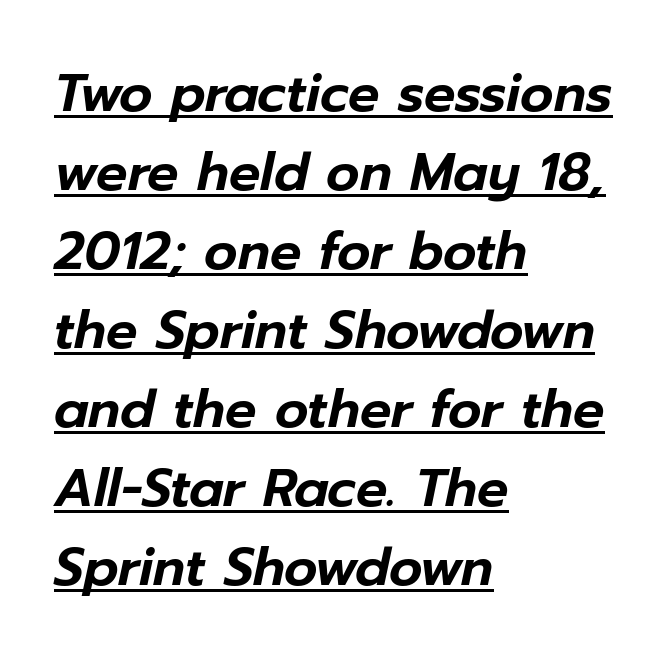
Q: Is the text italic (slanted)? A: Yes, it leans right by about 12 degrees.
Q: Is the text underlined? A: Yes.
Q: How is the paragraph aligned? A: Left-aligned.
Q: Is the spacing between letters normal or unusually wide? A: Normal.
Q: Is the spacing between lines tight, normal or loose? A: Normal.
Q: Width (condensed, normal, or wide)? A: Normal.
Q: Stroke contrast? A: Low.
Q: x-height? A: Medium.
Q: Monospaced? A: No.
